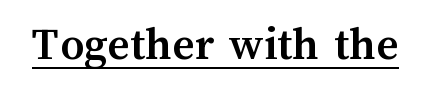
{"italic": "no", "bold": "yes", "weight": "semibold", "width": "normal", "stroke_contrast": "medium", "x_height": "medium", "monospaced": "no", "underline": "yes", "letter_spacing": "normal", "letter_spacing_em": 0.0, "glyph_px": 48}
